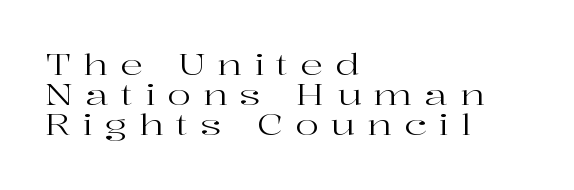
Q: Is the text bold? A: No.
Q: Is the text italic (slanted)? A: No, it is upright.
Q: Is the typeface a serif or a sans-serif typeface? A: Serif.
Q: Is the text underlined? A: No.
Q: How is the paragraph aligned? A: Left-aligned.
Q: Is the spacing between letters normal or unusually wide? A: Unusually wide.
Q: Is the spacing between lines tight, normal or loose? A: Tight.
Q: Width (condensed, normal, or wide)? A: Wide.
Q: Stroke contrast? A: High.
Q: x-height? A: Medium.
Q: Monospaced? A: No.
